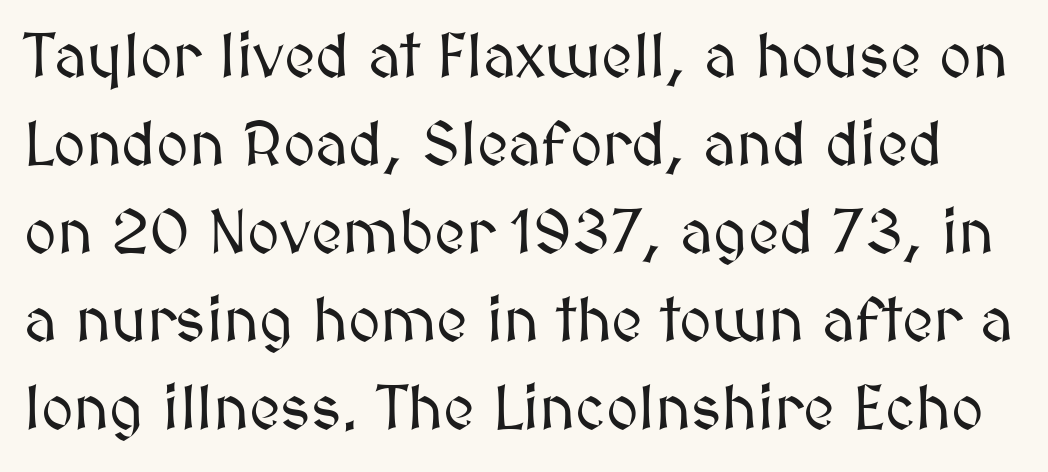
The image shows 62 px text type, upright; set normal line spacing (1.42x), normal letter spacing, not underlined; medium stroke contrast and a medium x-height.
